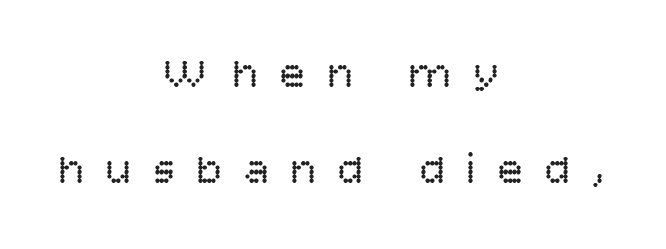
The image shows 43 px regular-weight sans-serif type, upright; set centered, loose line spacing (2.23x), unusually wide letter spacing (+0.5 em), not underlined; low stroke contrast and a large x-height.
